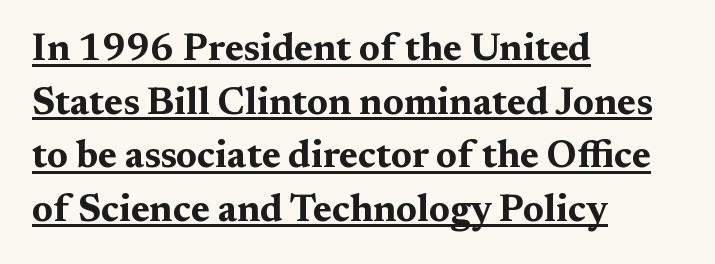
Q: Is the text bold? A: Yes.
Q: Is the text italic (slanted)? A: No, it is upright.
Q: Is the typeface a serif or a sans-serif typeface? A: Serif.
Q: Is the text underlined? A: Yes.
Q: How is the paragraph aligned? A: Left-aligned.
Q: Is the spacing between letters normal or unusually wide? A: Normal.
Q: Is the spacing between lines tight, normal or loose? A: Normal.
Q: Width (condensed, normal, or wide)? A: Wide.
Q: Stroke contrast? A: Medium.
Q: x-height? A: Medium.
Q: Monospaced? A: No.
